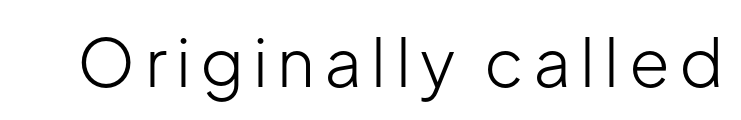
Q: Is the text bold? A: No.
Q: Is the text italic (slanted)? A: No, it is upright.
Q: Is the typeface a serif or a sans-serif typeface? A: Sans-serif.
Q: Is the text underlined? A: No.
Q: Width (condensed, normal, or wide)? A: Normal.
Q: Stroke contrast? A: Low.
Q: x-height? A: Medium.
Q: Monospaced? A: No.
